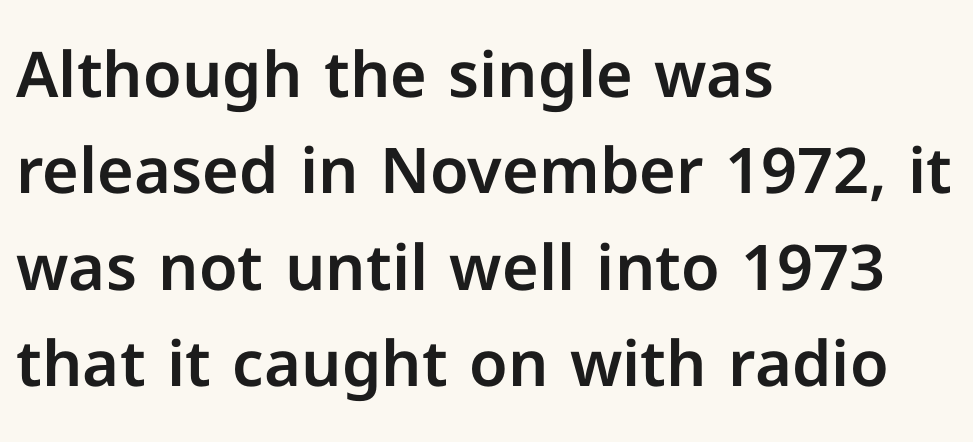
Q: Is the text italic (slanted)? A: No, it is upright.
Q: Is the typeface a serif or a sans-serif typeface? A: Sans-serif.
Q: Is the text underlined? A: No.
Q: How is the paragraph aligned? A: Left-aligned.
Q: Is the spacing between letters normal or unusually wide? A: Normal.
Q: Is the spacing between lines tight, normal or loose? A: Normal.
Q: Width (condensed, normal, or wide)? A: Normal.
Q: Stroke contrast? A: Low.
Q: x-height? A: Medium.
Q: Monospaced? A: No.
